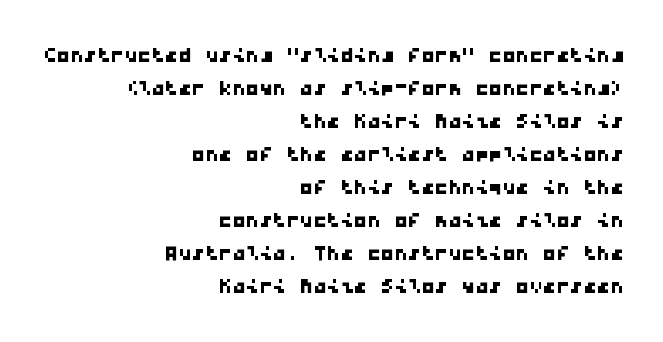
The image shows 27 px text type; set right-aligned, line spacing 1.22x, normal letter spacing, not underlined.
